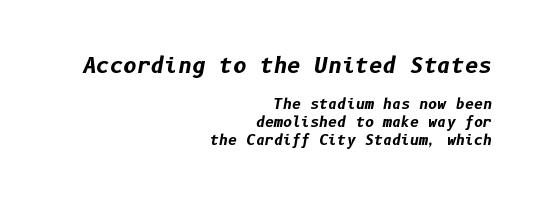
In this sample the first text group is rendered at the bigger scale. Lines of text with bare space underneath. Layout note: lines flush right. The space between consecutive lines is moderate. An italicized treatment has been applied to the whole sample.
